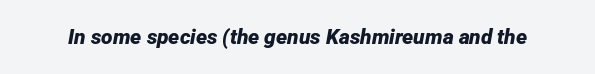
{"italic": "yes", "lean": "right", "slant_degrees": 12, "bold": "yes", "underline": "no", "letter_spacing": "normal", "letter_spacing_em": 0.0, "glyph_px": 21}
